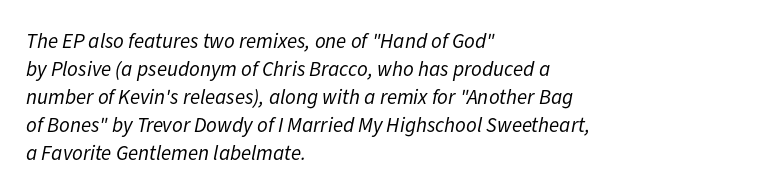
Short note: letters normally spaced. The typeface has the unassuming heft of standard copy or less. Left-aligned paragraph, ragged on the right. The rows are spaced the way most documents space them. This sample uses an oblique cut, with every glyph tilted off the vertical. The gap between lines stays unmarked.
